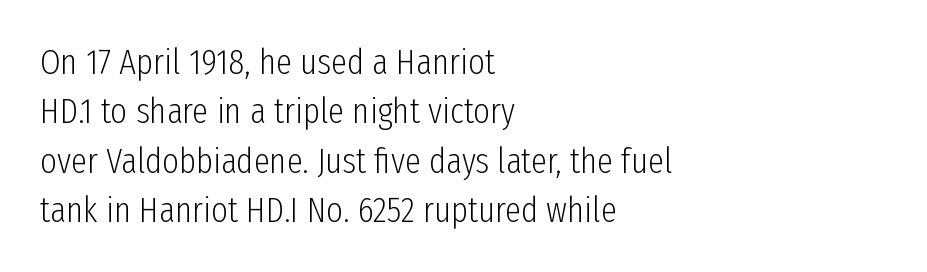
The strip under each line holds only bare page. The letterforms sit shoulder to shoulder at normal distance. The lines are quadded left. The face used here is a sans, in the tradition of grotesques and geometrics. The line-height multiplier appears to be the usual default.
